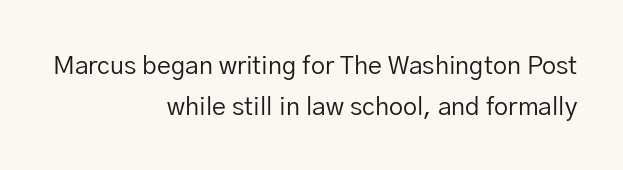
{"italic": "no", "bold": "no", "underline": "no", "align": "right", "line_spacing": "normal", "line_spacing_ratio": 1.63, "letter_spacing": "normal", "letter_spacing_em": 0.0, "glyph_px": 25}
